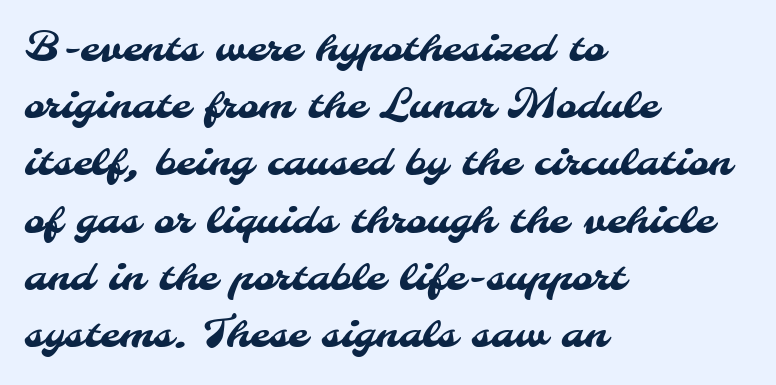
The image shows 40 px sans-serif type; set left-aligned, normal line spacing (1.43x), normal letter spacing, not underlined; medium stroke contrast and a small x-height.
